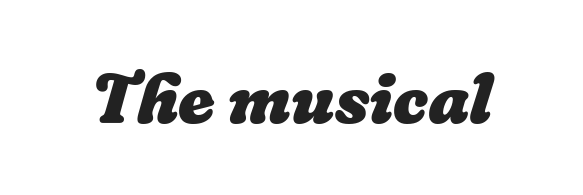
Proportional: the letters do not fall into vertical columns. Typographic density is high because the face is bold. Glance below the letters and you will spot only blank space. There is no visible air inserted between adjacent glyphs.
